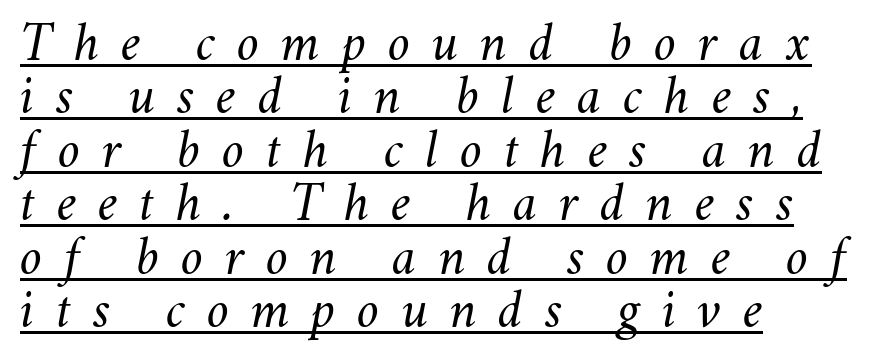
Q: Is the text bold? A: No.
Q: Is the text italic (slanted)? A: Yes, it leans right by about 11 degrees.
Q: Is the text underlined? A: Yes.
Q: How is the paragraph aligned? A: Left-aligned.
Q: Is the spacing between letters normal or unusually wide? A: Unusually wide.
Q: Is the spacing between lines tight, normal or loose? A: Tight.
Q: Width (condensed, normal, or wide)? A: Normal.
Q: Stroke contrast? A: Medium.
Q: x-height? A: Small.
Q: Monospaced? A: No.
